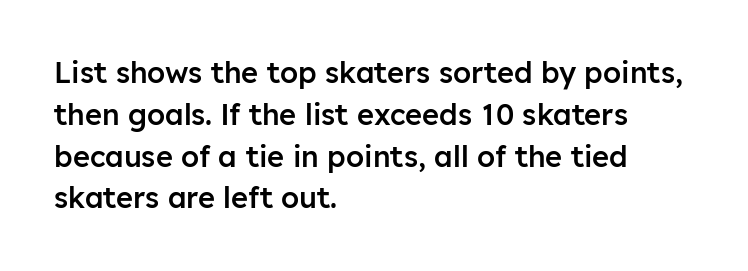
You can tell it's not italic because the verticals are truly vertical. Look at the tracking — it's just the regular setting, nothing added. Short and long lines alike share a common starting point at left. Horizontal bands of white between lines are of average thickness. Summary of weight: moderately heavy, a semibold. The passage shown is not underscored anywhere.
